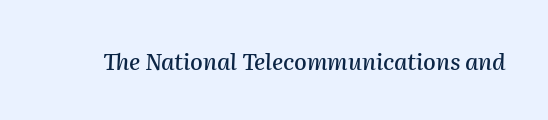
{"italic": "yes", "lean": "right", "slant_degrees": 2, "underline": "no", "letter_spacing": "normal", "letter_spacing_em": 0.0, "glyph_px": 23}
